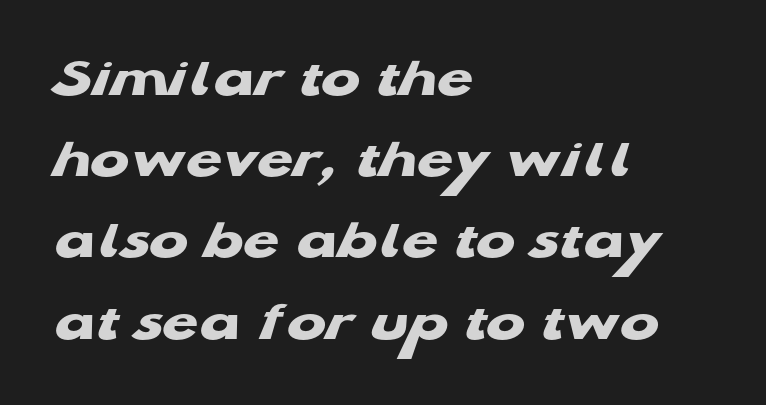
The face used here is rendered with its standard letterfit. A dark, heavy texture on the line: the type is bold. In CSS terms this would be text-align: left. Here the designer chose a conventional face with non-uniform glyph widths.
